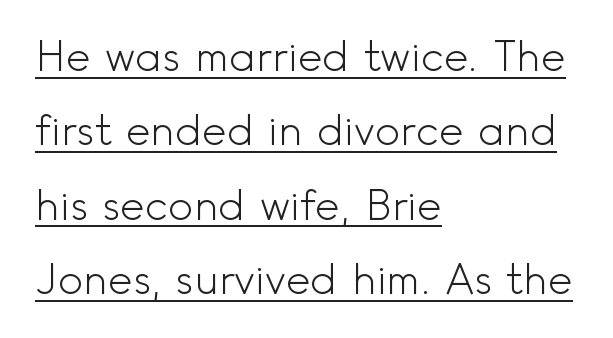
The strokes carry an ordinary text weight at most. Line starts are locked; line ends wander. Spacing verdict: proportional, widths tailored to each character. Unlike italic type, these characters show no tilt at all. Glyph-to-glyph distance matches everyday printed text. Each letter's strokes conclude bluntly, with no projecting serifs.
